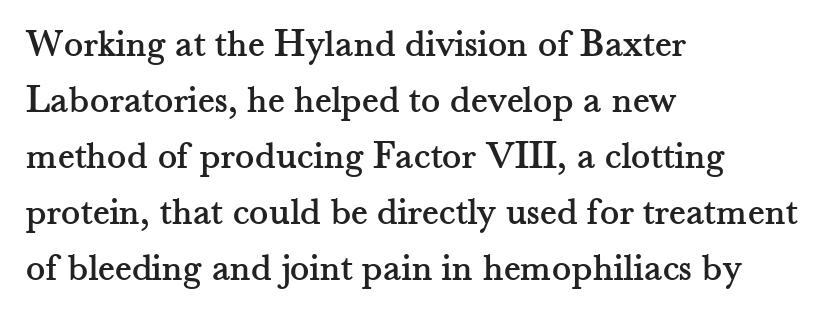
Q: Is the text italic (slanted)? A: No, it is upright.
Q: Is the typeface a serif or a sans-serif typeface? A: Serif.
Q: Is the text underlined? A: No.
Q: How is the paragraph aligned? A: Left-aligned.
Q: Is the spacing between letters normal or unusually wide? A: Normal.
Q: Is the spacing between lines tight, normal or loose? A: Normal.
Q: Width (condensed, normal, or wide)? A: Normal.
Q: Stroke contrast? A: Medium.
Q: x-height? A: Small.
Q: Monospaced? A: No.
